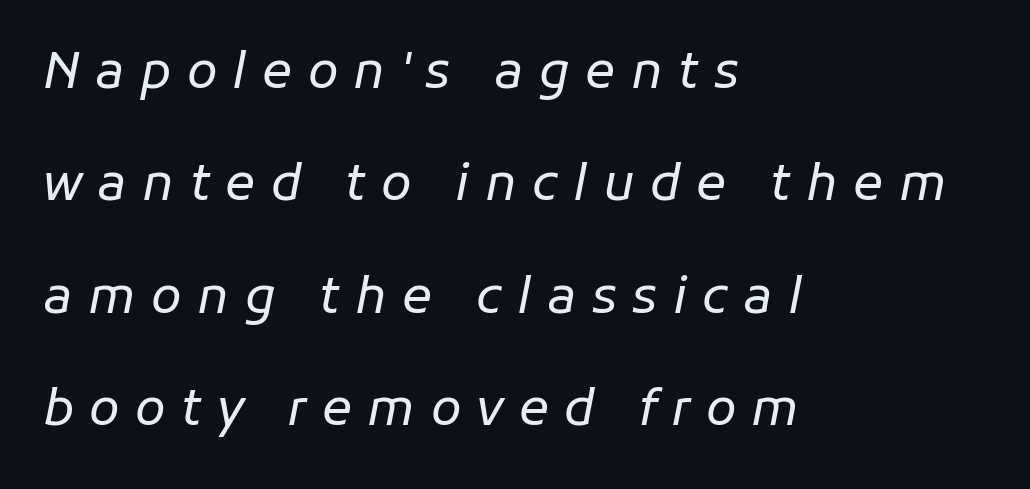
The image shows 50 px regular-weight type, italic (leaning right); set left-aligned, loose line spacing (2.25x), unusually wide letter spacing (+0.31 em), not underlined; low stroke contrast and a medium x-height.
